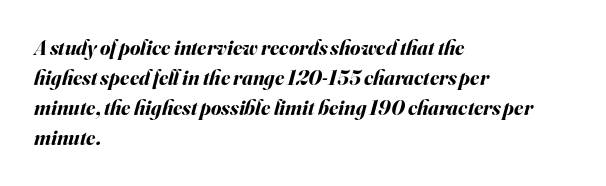
Q: Is the text bold? A: Yes.
Q: Is the text italic (slanted)? A: Yes, it leans right by about 16 degrees.
Q: Is the text underlined? A: No.
Q: How is the paragraph aligned? A: Left-aligned.
Q: Is the spacing between letters normal or unusually wide? A: Normal.
Q: Is the spacing between lines tight, normal or loose? A: Normal.
